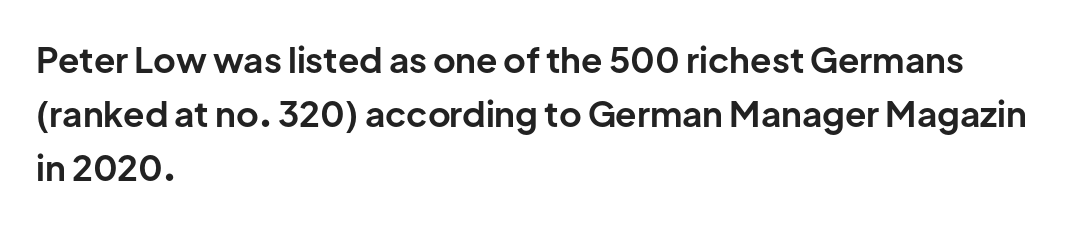
The image shows 35 px bold sans-serif type, upright; set left-aligned, normal line spacing (1.54x), normal letter spacing, not underlined; low stroke contrast and a medium x-height.
